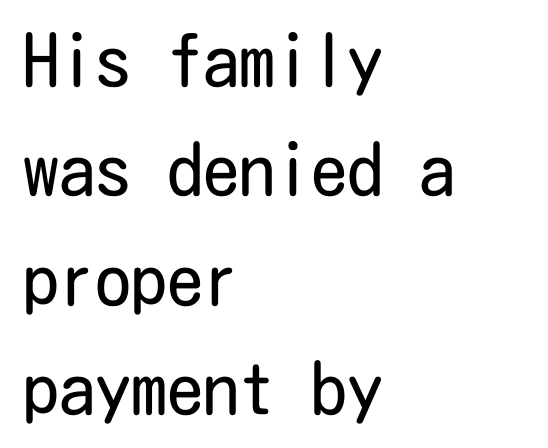
Caption: standard tracking, unaltered. A bare baseline throughout the passage. In CSS terms this would be text-align: left. Look at the bottom of the vertical strokes: they stop flat, with no serifs.
